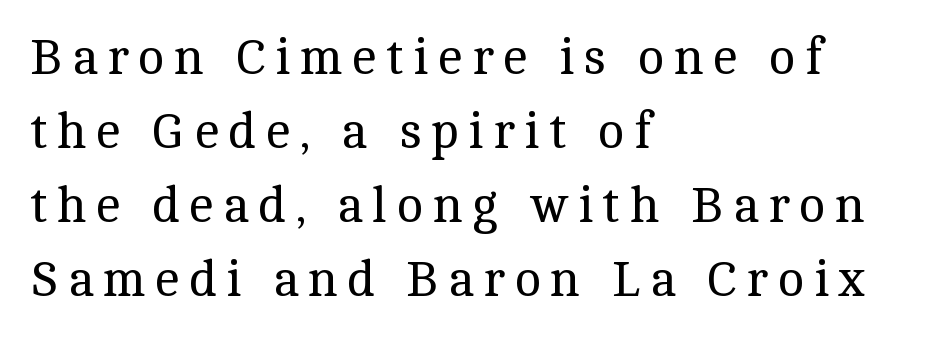
{"serif": "yes", "italic": "no", "bold": "no", "weight": "regular", "width": "normal", "x_height": "medium", "monospaced": "no", "underline": "no", "align": "left", "line_spacing": "normal", "line_spacing_ratio": 1.48, "glyph_px": 50}
